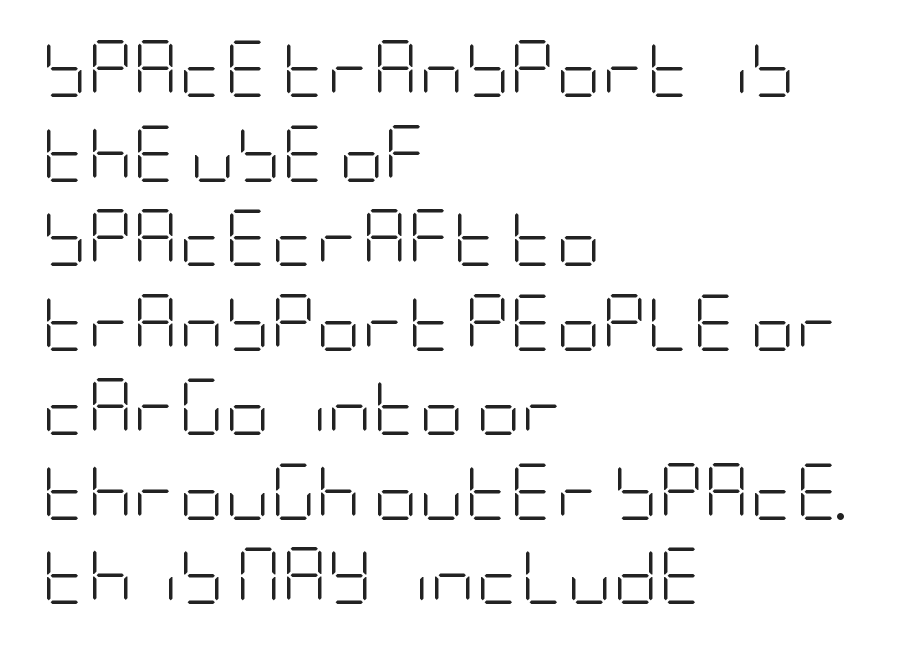
Q: Is the text bold? A: No.
Q: Is the text italic (slanted)? A: No, it is upright.
Q: Is the typeface a serif or a sans-serif typeface? A: Sans-serif.
Q: Is the text underlined? A: No.
Q: How is the paragraph aligned? A: Left-aligned.
Q: Is the spacing between letters normal or unusually wide? A: Normal.
Q: Is the spacing between lines tight, normal or loose? A: Normal.
Q: Width (condensed, normal, or wide)? A: Condensed.
Q: Stroke contrast? A: Low.
Q: x-height? A: Large.
